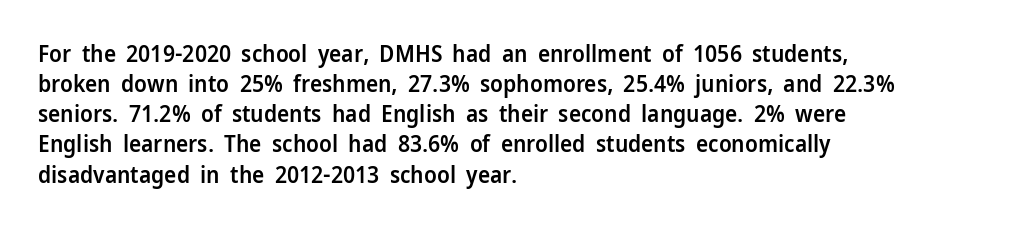
The image shows 23 px text type, upright; set left-aligned, normal line spacing (1.31x), normal letter spacing, not underlined.
